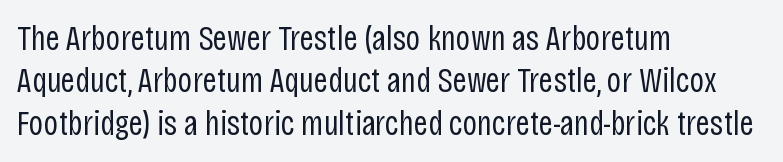
{"serif": "no", "italic": "no", "bold": "no", "weight": "regular", "width": "condensed", "stroke_contrast": "low", "x_height": "large", "monospaced": "no", "underline": "no", "align": "left", "line_spacing_ratio": 1.21, "letter_spacing": "normal", "letter_spacing_em": 0.0, "glyph_px": 35}
